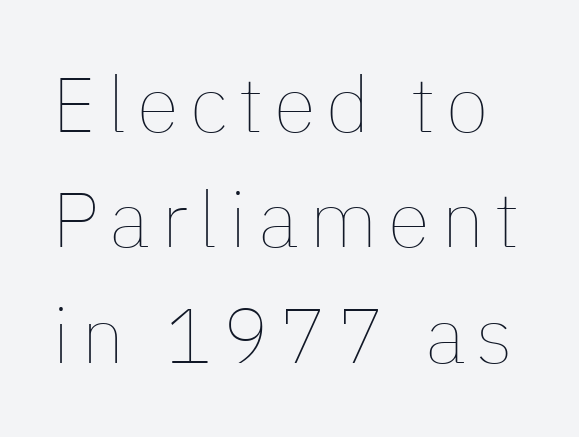
Honestly, there is no underline to notice here at all. These lines were composed using upright roman letters. The letters advance in unequal steps, a hallmark of proportional type. Each new line begins a customary step beneath the previous one. No heavy texture on the line: the type isn't bold.
